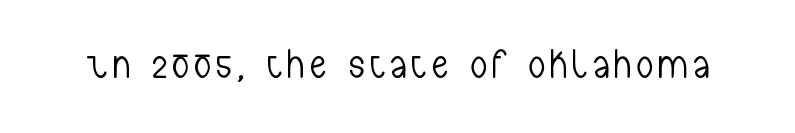
The image shows 40 px light, condensed sans-serif type, upright; set not underlined; low stroke contrast and a medium x-height.
